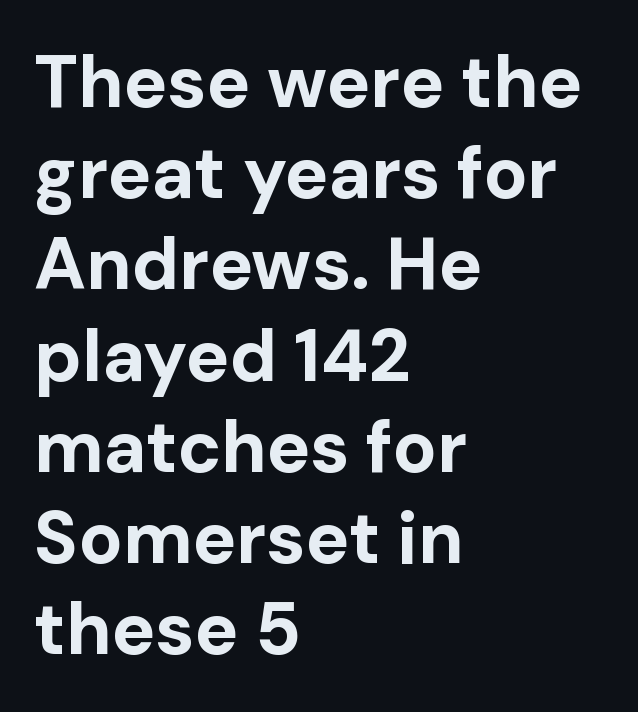
{"serif": "no", "italic": "no", "bold": "yes", "weight": "bold", "width": "normal", "stroke_contrast": "low", "x_height": "medium", "monospaced": "no", "underline": "no", "align": "left", "line_spacing": "normal", "line_spacing_ratio": 1.25, "letter_spacing": "normal", "letter_spacing_em": 0.0, "glyph_px": 73}
